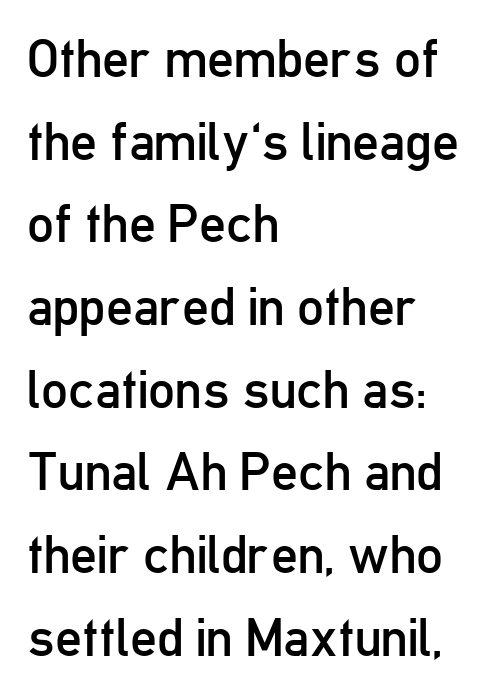
Q: Is the text bold? A: No.
Q: Is the text italic (slanted)? A: No, it is upright.
Q: Is the typeface a serif or a sans-serif typeface? A: Sans-serif.
Q: Is the text underlined? A: No.
Q: How is the paragraph aligned? A: Left-aligned.
Q: Is the spacing between letters normal or unusually wide? A: Normal.
Q: Is the spacing between lines tight, normal or loose? A: Normal.
Q: Width (condensed, normal, or wide)? A: Condensed.
Q: Stroke contrast? A: Low.
Q: x-height? A: Medium.
Q: Monospaced? A: No.
